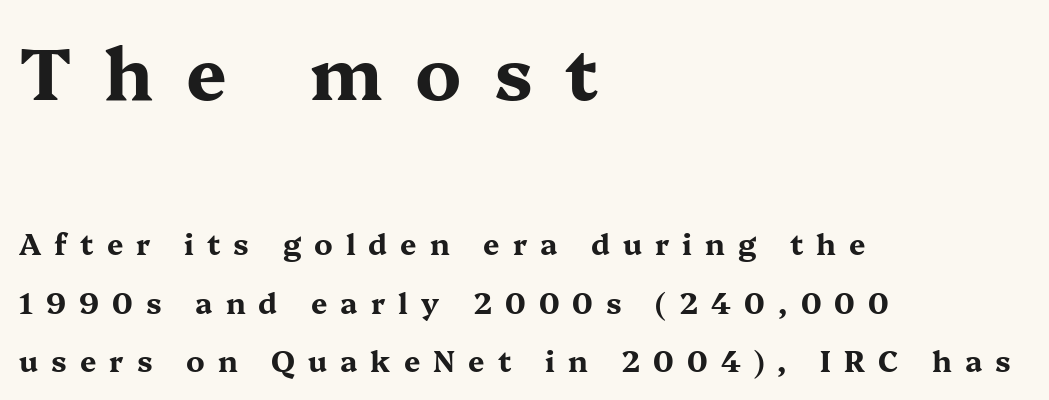
The strokes are fattened all the way to bold. Reading down the column, the eye jumps a long way to each next line. Loose tracking; the words dissolve into strings of separated letters. The letters stand straight up with perfectly vertical stems. The type family on display is of the serif kind. The letters advance in unequal steps, a hallmark of proportional type.
